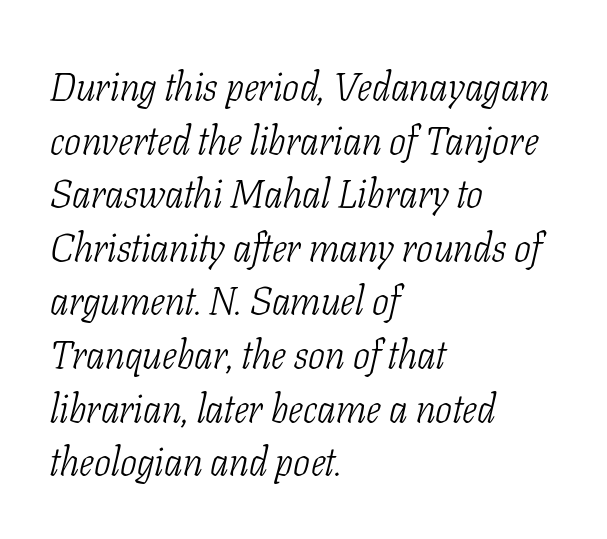
Q: Is the text bold? A: No.
Q: Is the text italic (slanted)? A: Yes, it leans right by about 11 degrees.
Q: Is the typeface a serif or a sans-serif typeface? A: Serif.
Q: Is the text underlined? A: No.
Q: How is the paragraph aligned? A: Left-aligned.
Q: Is the spacing between letters normal or unusually wide? A: Normal.
Q: Is the spacing between lines tight, normal or loose? A: Normal.
Q: Width (condensed, normal, or wide)? A: Condensed.
Q: Stroke contrast? A: Low.
Q: x-height? A: Medium.
Q: Monospaced? A: No.
